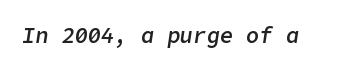
The image shows 22 px text type, italic (leaning right); set normal letter spacing, not underlined.
